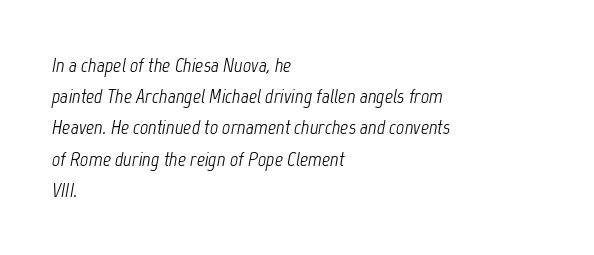
Q: Is the text bold? A: No.
Q: Is the text italic (slanted)? A: Yes, it leans right by about 12 degrees.
Q: Is the text underlined? A: No.
Q: How is the paragraph aligned? A: Left-aligned.
Q: Is the spacing between letters normal or unusually wide? A: Normal.
Q: Is the spacing between lines tight, normal or loose? A: Normal.
